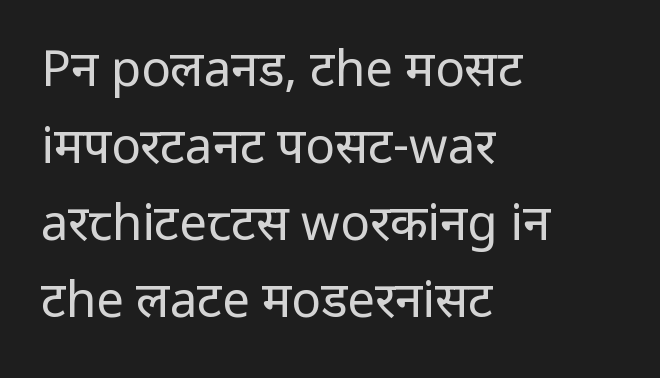
{"serif": "no", "italic": "no", "bold": "no", "weight": "regular", "width": "condensed", "stroke_contrast": "low", "x_height": "large", "monospaced": "no", "underline": "no", "align": "left", "line_spacing": "normal", "line_spacing_ratio": 1.57, "letter_spacing": "normal", "letter_spacing_em": 0.0, "glyph_px": 49}
